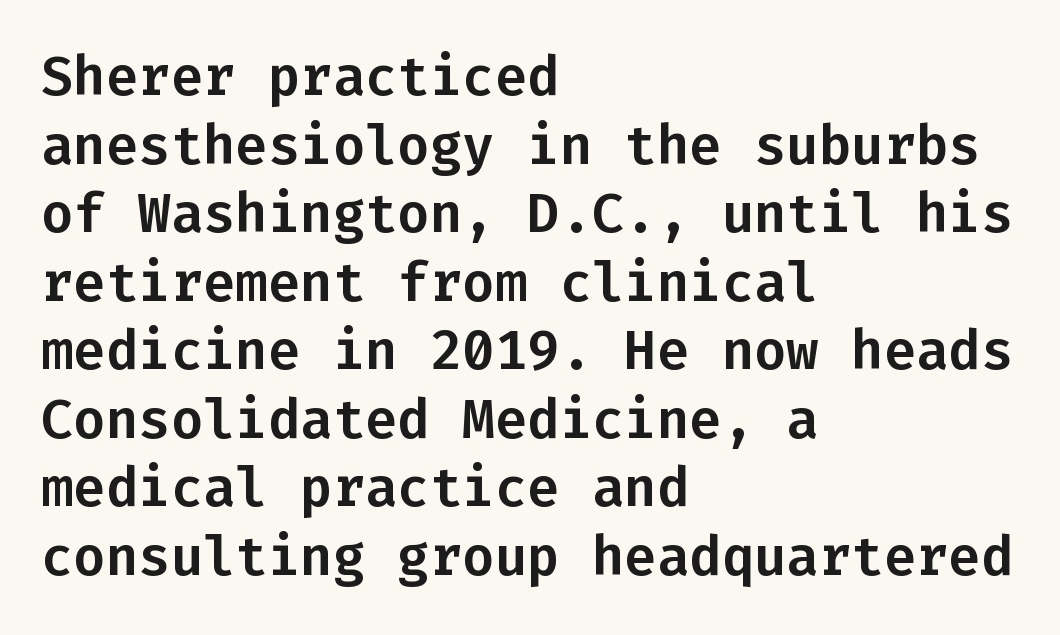
Each new line begins a customary step beneath the previous one. The letters stand straight up with perfectly vertical stems. These lines are rendered in a fixed-pitch font. This rendering features lettering with no underline. This sample is left-justified, so line endings fall wherever the words run out.
